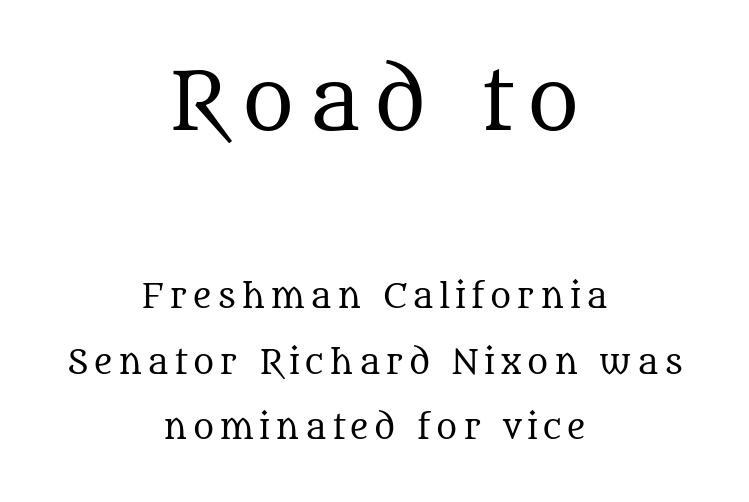
The image shows 79 px regular-weight serif type, upright; set centered, loose line spacing (2.04x), not underlined; the first (top) block is 2.47x larger; medium stroke contrast and a large x-height.
